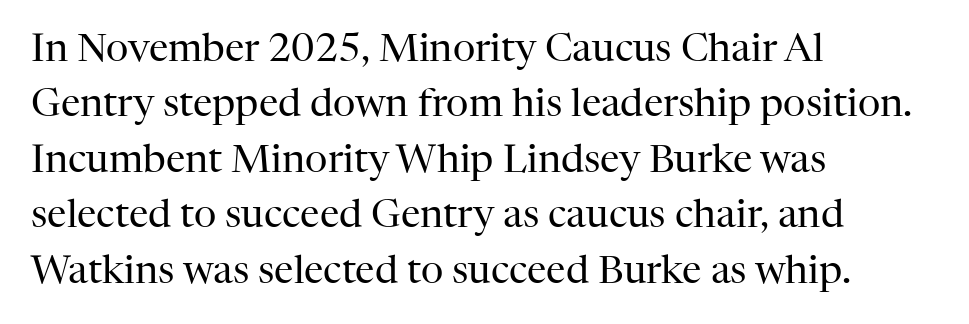
Q: Is the text bold? A: No.
Q: Is the text italic (slanted)? A: No, it is upright.
Q: Is the typeface a serif or a sans-serif typeface? A: Serif.
Q: Is the text underlined? A: No.
Q: How is the paragraph aligned? A: Left-aligned.
Q: Is the spacing between letters normal or unusually wide? A: Normal.
Q: Is the spacing between lines tight, normal or loose? A: Normal.
Q: Width (condensed, normal, or wide)? A: Normal.
Q: Stroke contrast? A: High.
Q: x-height? A: Medium.
Q: Monospaced? A: No.
